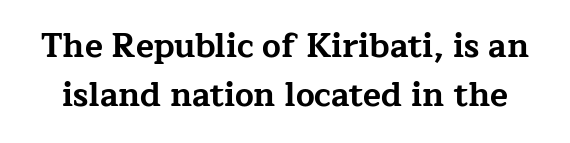
{"serif": "yes", "italic": "no", "bold": "yes", "weight": "bold", "width": "wide", "stroke_contrast": "low", "x_height": "medium", "monospaced": "no", "underline": "no", "line_spacing": "normal", "line_spacing_ratio": 1.49, "letter_spacing": "normal", "letter_spacing_em": 0.0, "glyph_px": 33}
